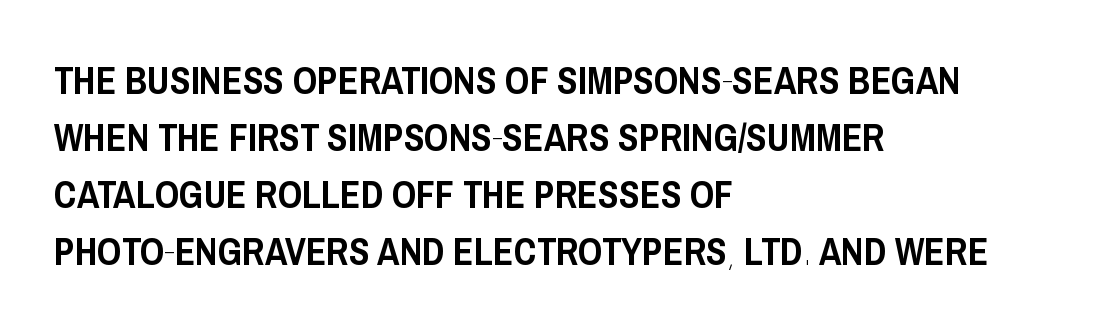
In terms of letterform style, serifs are entirely absent. Quick note: underline off. The lines sit at an ordinary, default distance from one another. The face used here is proportionally spaced, like ordinary book or web type. A roman cut, with each character standing at attention.
